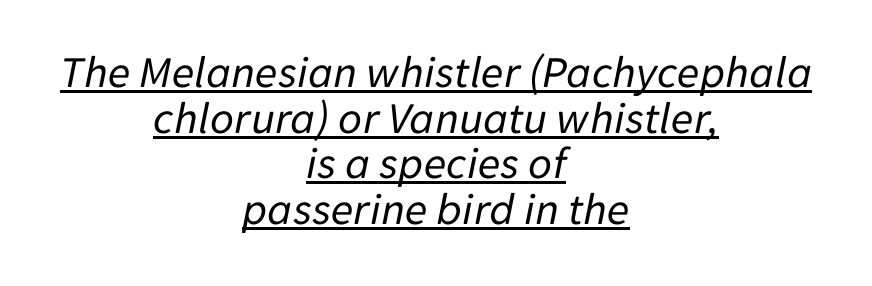
Q: Is the text bold? A: No.
Q: Is the text italic (slanted)? A: Yes, it leans right by about 11 degrees.
Q: Is the text underlined? A: Yes.
Q: How is the paragraph aligned? A: Centered.
Q: Is the spacing between letters normal or unusually wide? A: Normal.
Q: Is the spacing between lines tight, normal or loose? A: Tight.
Q: Width (condensed, normal, or wide)? A: Normal.
Q: Stroke contrast? A: Low.
Q: x-height? A: Medium.
Q: Monospaced? A: No.
